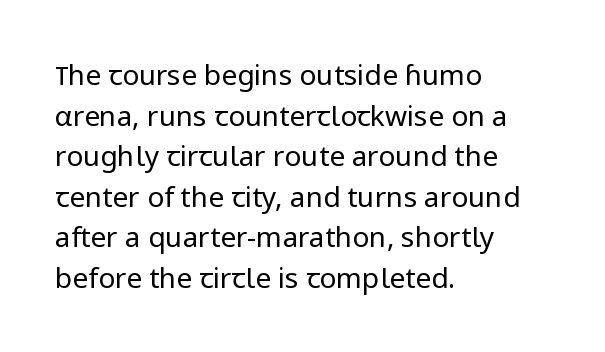
{"serif": "no", "italic": "no", "bold": "no", "weight": "regular", "width": "normal", "stroke_contrast": "low", "x_height": "medium", "monospaced": "no", "underline": "no", "align": "left", "line_spacing": "normal", "line_spacing_ratio": 1.45, "letter_spacing": "normal", "letter_spacing_em": 0.0, "glyph_px": 28}
